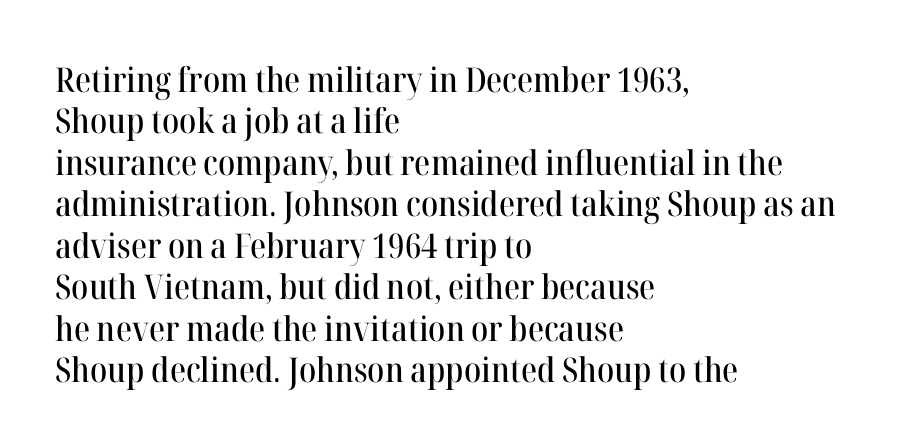
Q: Is the text italic (slanted)? A: No, it is upright.
Q: Is the typeface a serif or a sans-serif typeface? A: Serif.
Q: Is the text underlined? A: No.
Q: How is the paragraph aligned? A: Left-aligned.
Q: Is the spacing between letters normal or unusually wide? A: Normal.
Q: Width (condensed, normal, or wide)? A: Normal.
Q: Stroke contrast? A: High.
Q: x-height? A: Medium.
Q: Monospaced? A: No.
